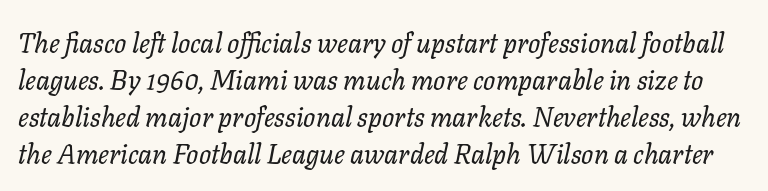
Q: Is the text bold? A: No.
Q: Is the text italic (slanted)? A: Yes, it leans right by about 11 degrees.
Q: Is the text underlined? A: No.
Q: Is the spacing between letters normal or unusually wide? A: Normal.
Q: Is the spacing between lines tight, normal or loose? A: Normal.
